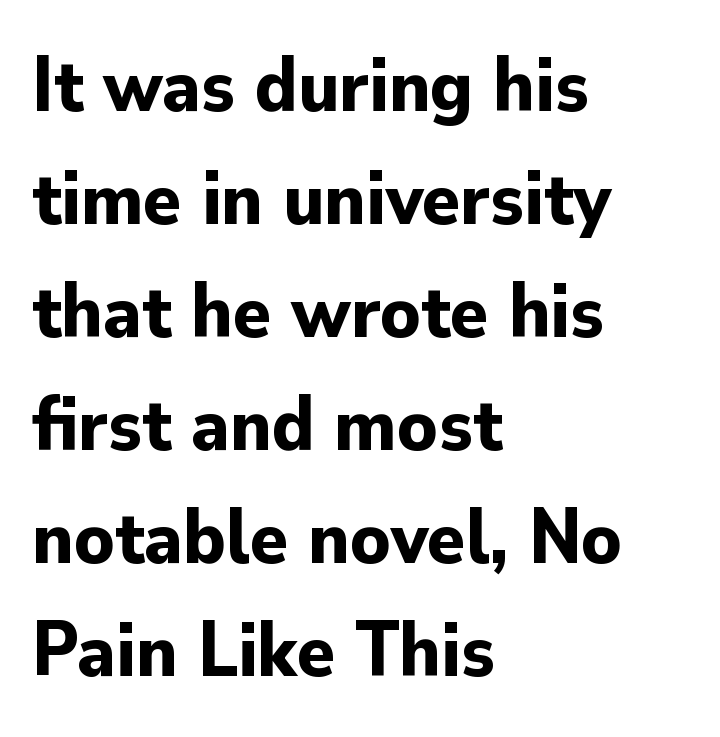
Q: Is the text bold? A: Yes.
Q: Is the text italic (slanted)? A: No, it is upright.
Q: Is the typeface a serif or a sans-serif typeface? A: Sans-serif.
Q: Is the text underlined? A: No.
Q: How is the paragraph aligned? A: Left-aligned.
Q: Is the spacing between letters normal or unusually wide? A: Normal.
Q: Is the spacing between lines tight, normal or loose? A: Normal.
Q: Width (condensed, normal, or wide)? A: Normal.
Q: Stroke contrast? A: Low.
Q: x-height? A: Small.
Q: Monospaced? A: No.
